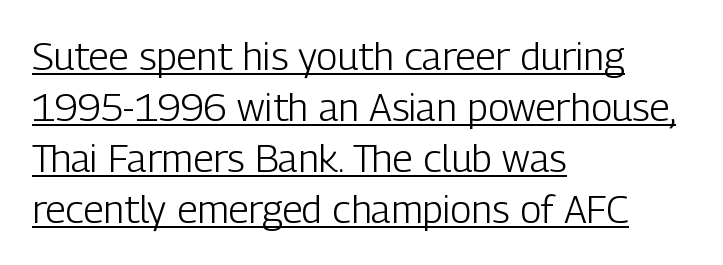
Each line starts at the same left margin while the right side varies. The designer went with a sans here, leaving each stem footless. The glyphs are accompanied by a horizontal stroke just below them. This sample has the flowing, uneven cadence of proportional lettering. Ink coverage per letter is moderate at most. The gaps between neighbouring characters are ordinary and unremarkable.
